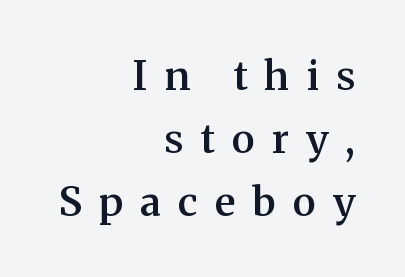
Q: Is the text bold? A: Semi-bold.
Q: Is the text italic (slanted)? A: No, it is upright.
Q: Is the typeface a serif or a sans-serif typeface? A: Serif.
Q: Is the text underlined? A: No.
Q: How is the paragraph aligned? A: Right-aligned.
Q: Is the spacing between letters normal or unusually wide? A: Unusually wide.
Q: Is the spacing between lines tight, normal or loose? A: Normal.
Q: Width (condensed, normal, or wide)? A: Normal.
Q: Stroke contrast? A: Medium.
Q: x-height? A: Medium.
Q: Monospaced? A: No.
